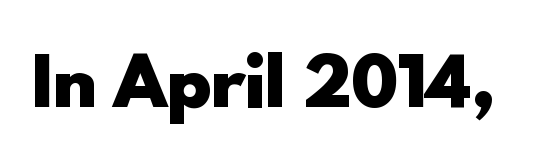
Q: Is the text bold? A: Yes.
Q: Is the text italic (slanted)? A: No, it is upright.
Q: Is the typeface a serif or a sans-serif typeface? A: Sans-serif.
Q: Is the text underlined? A: No.
Q: Is the spacing between letters normal or unusually wide? A: Normal.
Q: Width (condensed, normal, or wide)? A: Normal.
Q: x-height? A: Small.
Q: Monospaced? A: No.
